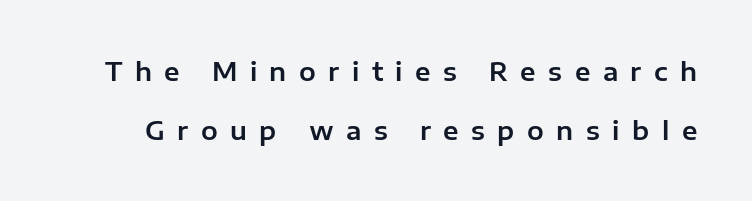
Vertically, the passage feels expansive, rows floating well apart. Nope, not italic — everything's standing straight. Rule under the text: the space is simply empty. This rendering widens character spacing well past its baseline value.
